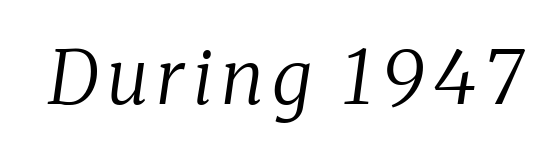
Any mark beneath the type? The region is blank. Examine the stroke ends and you'll spot serifs. The lettering tilts uniformly, giving the passage an italic look. Proportional: the letters do not fall into vertical columns. Is the type heavy? It reads as light-to-regular instead.
